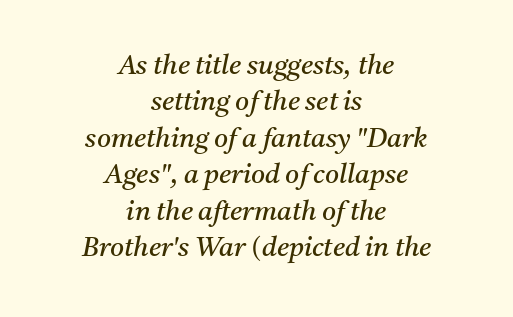
{"italic": "yes", "lean": "right", "slant_degrees": 11, "bold": "no", "underline": "no", "align": "center", "line_spacing": "normal", "line_spacing_ratio": 1.35, "letter_spacing": "normal", "letter_spacing_em": 0.0, "glyph_px": 27}
